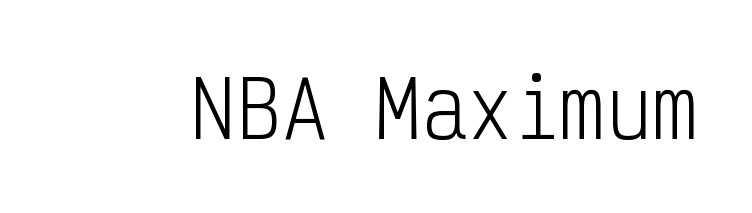
The image shows 77 px light, condensed sans-serif type, upright, monospaced; set normal letter spacing, not underlined; low stroke contrast and a medium x-height.
